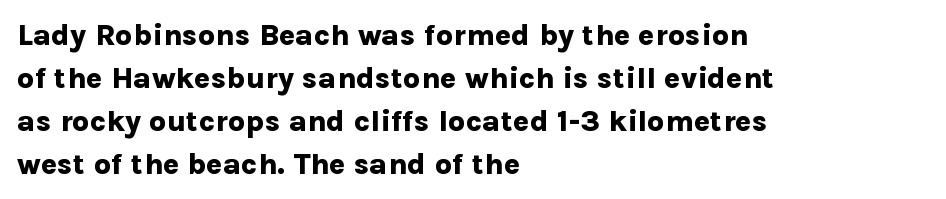
The image shows 30 px bold sans-serif type, upright; set left-aligned, normal line spacing (1.43x), normal letter spacing, not underlined; low stroke contrast and a medium x-height.
